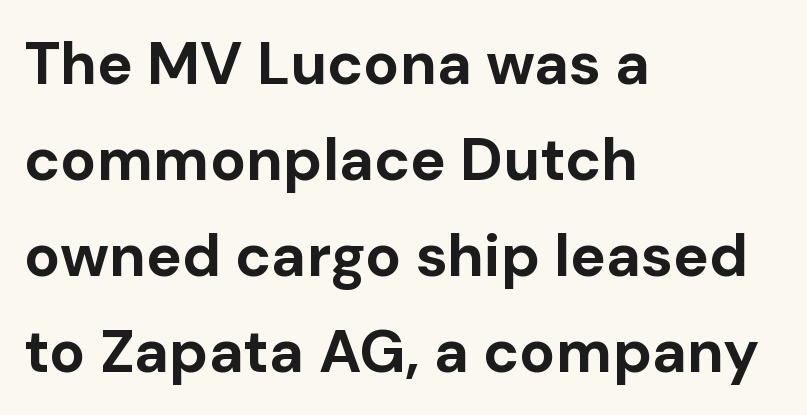
The image shows 60 px bold sans-serif type, upright; set left-aligned, normal line spacing (1.6x), normal letter spacing, not underlined; low stroke contrast and a medium x-height.
